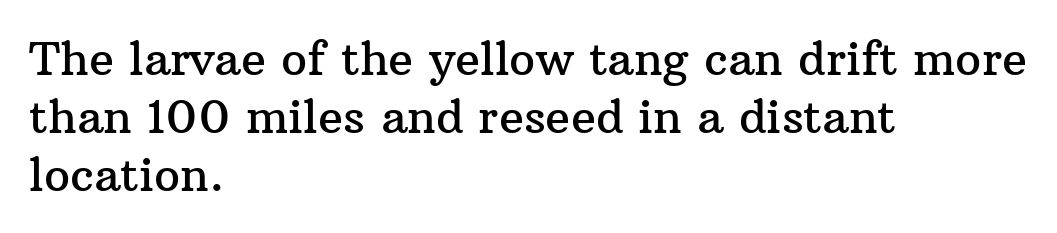
{"serif": "yes", "italic": "no", "width": "normal", "stroke_contrast": "medium", "x_height": "medium", "monospaced": "no", "underline": "no", "align": "left", "line_spacing": "normal", "line_spacing_ratio": 1.26, "letter_spacing": "normal", "letter_spacing_em": 0.0, "glyph_px": 46}
